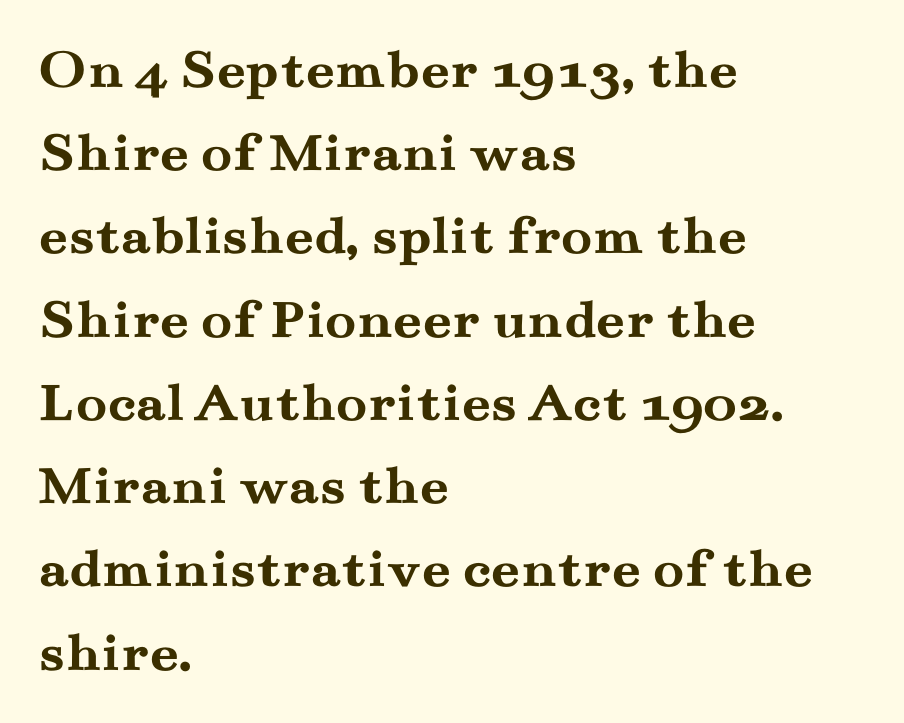
The image shows 57 px semibold, wide serif type, upright; set left-aligned, normal line spacing (1.46x), normal letter spacing, not underlined; medium stroke contrast and a small x-height.
